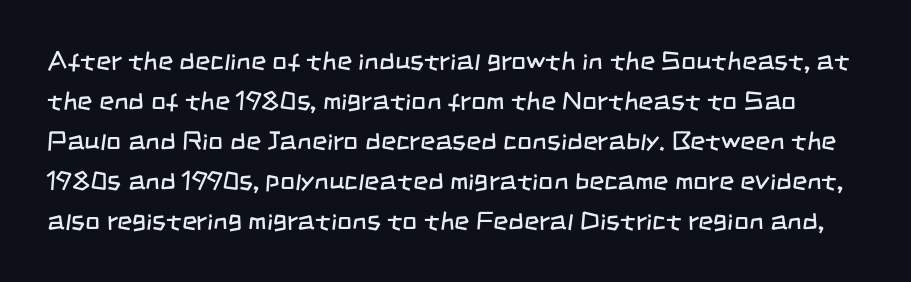
Q: Is the text bold? A: No.
Q: Is the text underlined? A: No.
Q: Is the spacing between letters normal or unusually wide? A: Normal.
Q: Is the spacing between lines tight, normal or loose? A: Normal.
